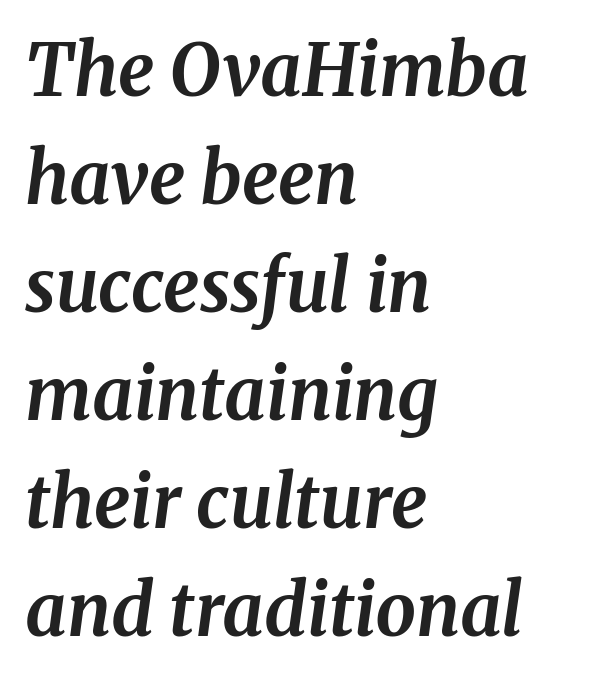
{"serif": "yes", "italic": "yes", "lean": "right", "slant_degrees": 8, "bold": "yes", "weight": "bold", "width": "normal", "stroke_contrast": "medium", "x_height": "medium", "monospaced": "no", "underline": "no", "align": "left", "line_spacing": "normal", "line_spacing_ratio": 1.5, "letter_spacing": "normal", "letter_spacing_em": 0.0, "glyph_px": 72}
